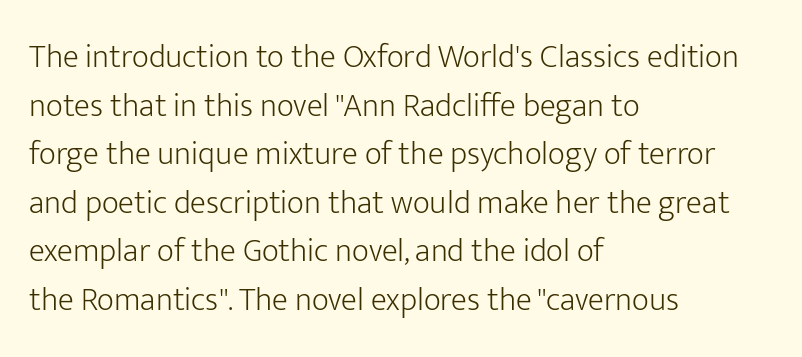
Does the type have serifs? No, each stem ends abruptly. The glyphs are unaccompanied by any horizontal stroke below them. The paragraph has a hard left edge and a soft right edge. Look at the tracking — it's just the regular setting, nothing added. Caption: face not bold, strokes unweighted. Regular leading.
